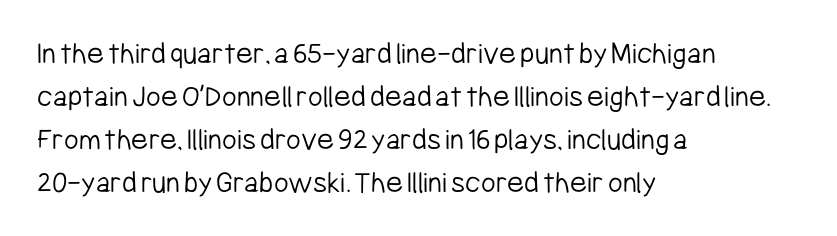
The image shows 32 px light, condensed sans-serif type, upright; set left-aligned, normal line spacing (1.34x), normal letter spacing, not underlined; low stroke contrast and a medium x-height.
